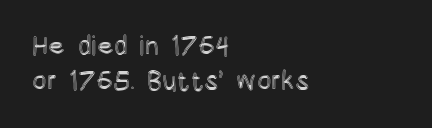
{"italic": "no", "underline": "no", "align": "left", "line_spacing": "normal", "line_spacing_ratio": 1.31, "letter_spacing": "normal", "letter_spacing_em": 0.0, "glyph_px": 27}
